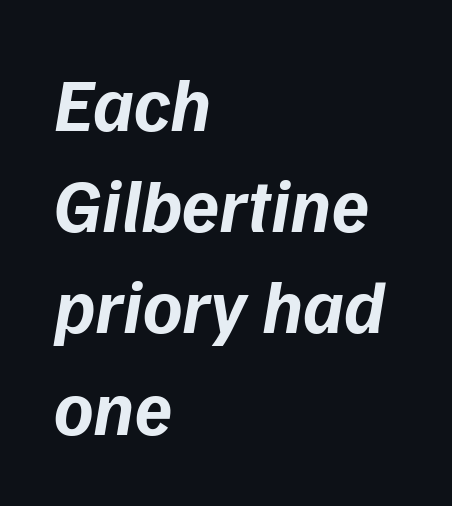
Nobody drew a line under any word here. The block of text has a typical density, with ordinary space between rows. Left-aligned paragraph, ragged on the right. Each word holds together tightly as a unit, with standard inter-letter gaps.
